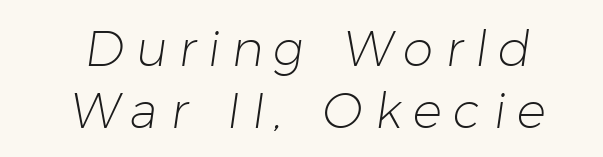
{"serif": "no", "bold": "no", "weight": "light", "width": "normal", "stroke_contrast": "low", "x_height": "medium", "monospaced": "no", "underline": "no", "align": "center", "line_spacing": "normal", "line_spacing_ratio": 1.26, "letter_spacing": "wide", "letter_spacing_em": 0.24, "glyph_px": 49}
